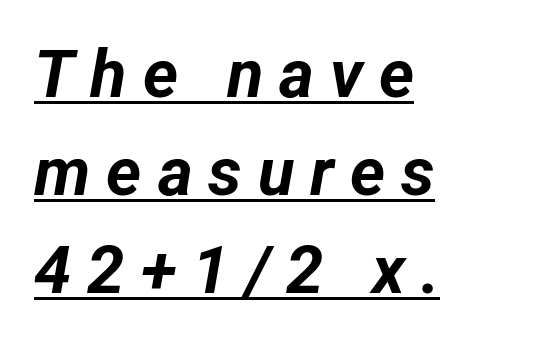
{"italic": "yes", "lean": "right", "slant_degrees": 12, "bold": "yes", "weight": "bold", "width": "normal", "stroke_contrast": "low", "x_height": "medium", "monospaced": "no", "underline": "yes", "align": "left", "line_spacing": "normal", "line_spacing_ratio": 1.46, "letter_spacing": "wide", "letter_spacing_em": 0.24, "glyph_px": 67}
